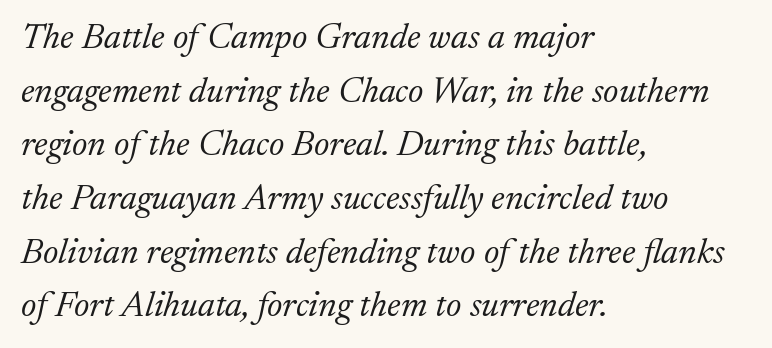
Q: Is the text bold? A: No.
Q: Is the text italic (slanted)? A: Yes, it leans right by about 17 degrees.
Q: Is the typeface a serif or a sans-serif typeface? A: Serif.
Q: Is the text underlined? A: No.
Q: How is the paragraph aligned? A: Left-aligned.
Q: Is the spacing between letters normal or unusually wide? A: Normal.
Q: Is the spacing between lines tight, normal or loose? A: Normal.
Q: Width (condensed, normal, or wide)? A: Normal.
Q: Stroke contrast? A: Low.
Q: x-height? A: Medium.
Q: Monospaced? A: No.
